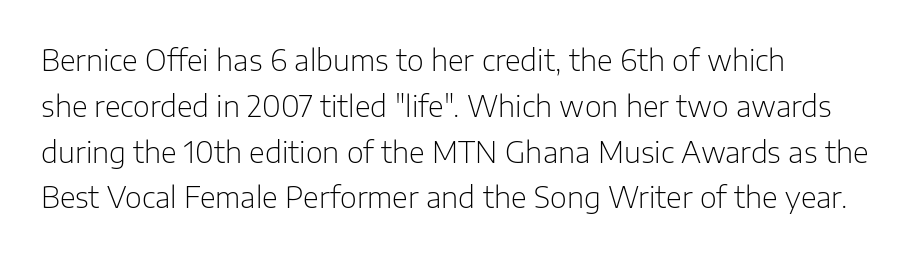
{"serif": "no", "italic": "no", "bold": "no", "weight": "light", "width": "normal", "stroke_contrast": "low", "x_height": "medium", "monospaced": "no", "underline": "no", "align": "left", "line_spacing": "normal", "line_spacing_ratio": 1.58, "letter_spacing": "normal", "letter_spacing_em": 0.0, "glyph_px": 29}
